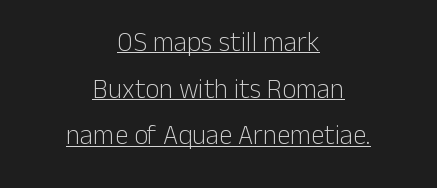
{"italic": "no", "bold": "no", "underline": "yes", "align": "center", "line_spacing_ratio": 1.73, "letter_spacing": "normal", "letter_spacing_em": 0.0, "glyph_px": 27}
